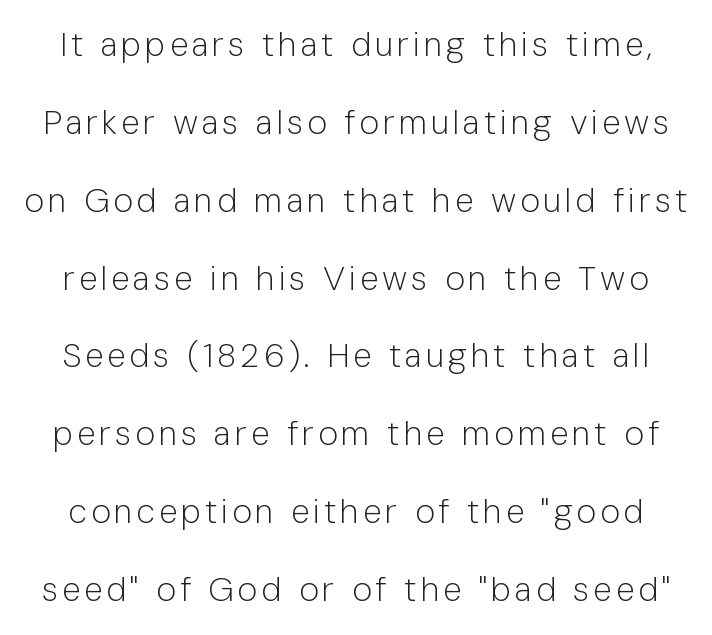
Q: Is the text bold? A: No.
Q: Is the text italic (slanted)? A: No, it is upright.
Q: Is the typeface a serif or a sans-serif typeface? A: Sans-serif.
Q: Is the text underlined? A: No.
Q: Is the spacing between lines tight, normal or loose? A: Loose.
Q: Width (condensed, normal, or wide)? A: Normal.
Q: Stroke contrast? A: Low.
Q: x-height? A: Medium.
Q: Monospaced? A: No.
